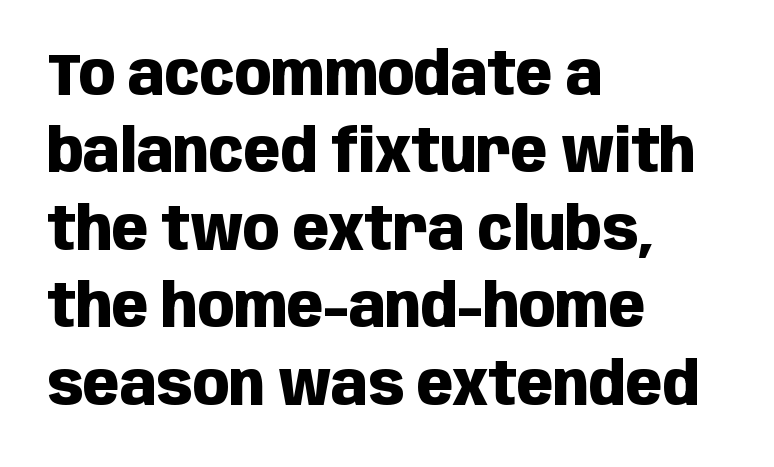
The specimen omits any rule beneath the text block's lines. This rendering uses left alignment, leaving the right contour irregular. The face used here is a sans, in the tradition of grotesques and geometrics. These lines are rendered in a variable-pitch font. Look at the stroke-to-counter ratio: heavy, a bold. Default kerning and tracking; the words read as compact shapes.
